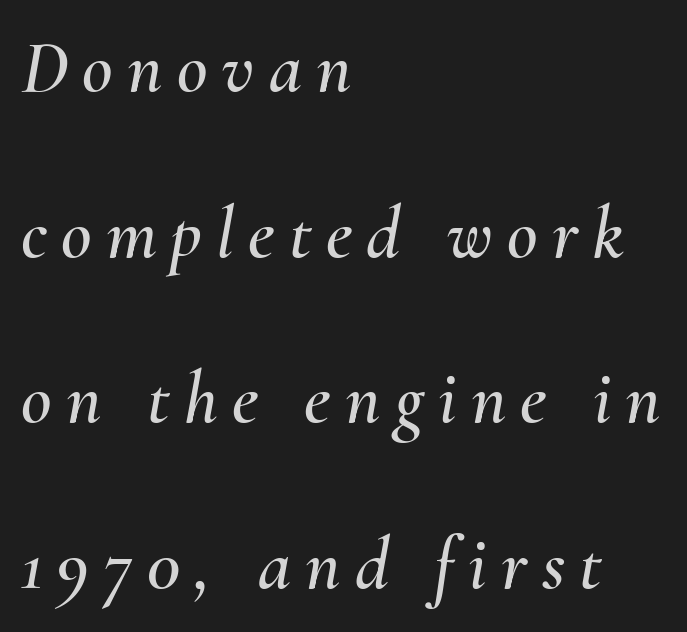
The image shows 75 px text type, italic (leaning right); set left-aligned, loose line spacing (2.21x), not underlined; medium stroke contrast and a small x-height.
